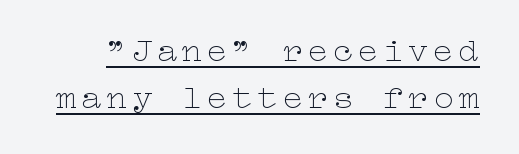
The typesetter has applied underlining to the passage shown. Nothing heavy about these letters — not bold at all. Leading: standard. This sample uses an upright cut, with every glyph sitting square on the baseline.
